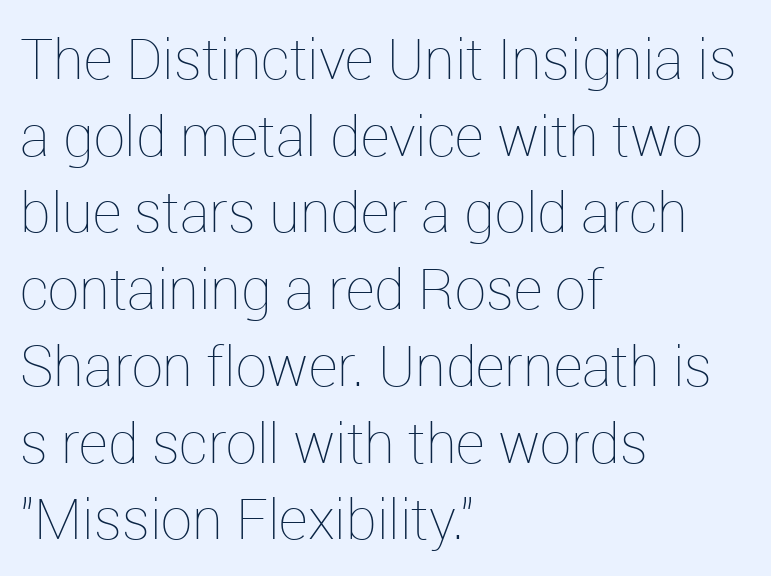
Q: Is the text bold? A: No.
Q: Is the text italic (slanted)? A: No, it is upright.
Q: Is the text underlined? A: No.
Q: How is the paragraph aligned? A: Left-aligned.
Q: Is the spacing between letters normal or unusually wide? A: Normal.
Q: Is the spacing between lines tight, normal or loose? A: Normal.
Q: Width (condensed, normal, or wide)? A: Normal.
Q: Stroke contrast? A: Low.
Q: x-height? A: Medium.
Q: Monospaced? A: No.
